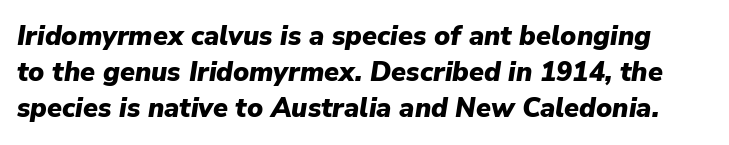
The image shows 27 px bold type, italic (leaning right); set normal line spacing (1.34x), normal letter spacing, not underlined.
